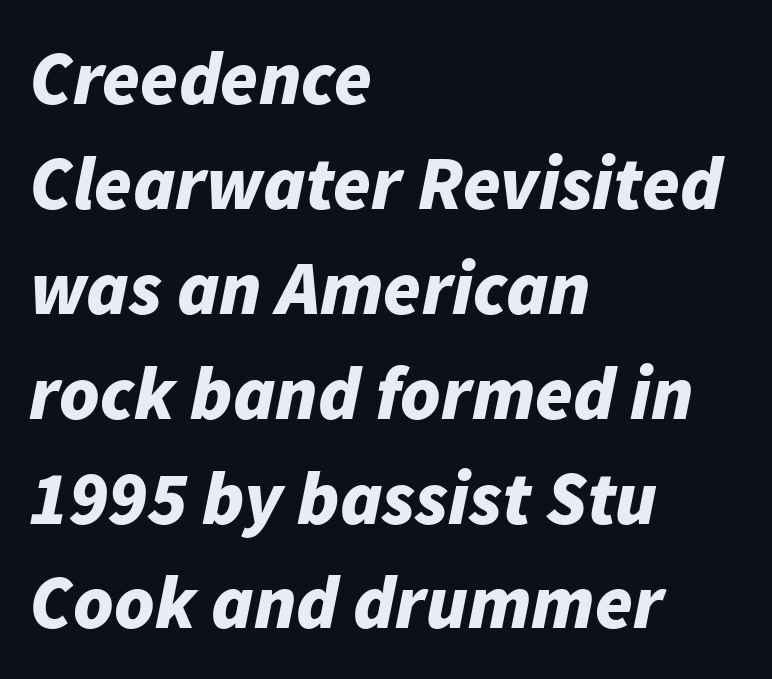
A student would call this left alignment; a typographer would say flush left, rag right. Descender tails drop into unmarked territory. Tall strokes in this sample are angled rather than plumb. Is this a fixed-width face? No — the glyphs have proportional, varying widths. Whoever set this chose a conventional vertical rhythm.
